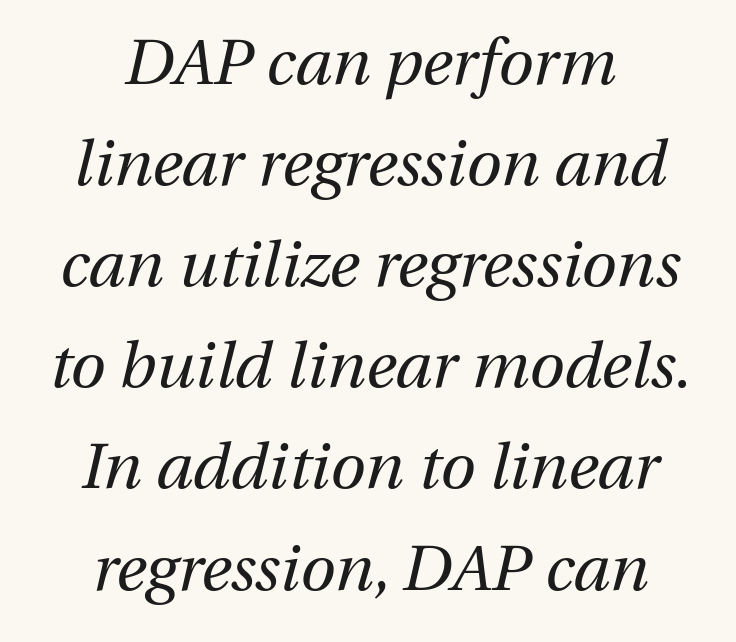
Q: Is the text bold? A: No.
Q: Is the text italic (slanted)? A: Yes, it leans right by about 13 degrees.
Q: Is the text underlined? A: No.
Q: How is the paragraph aligned? A: Centered.
Q: Is the spacing between letters normal or unusually wide? A: Normal.
Q: Is the spacing between lines tight, normal or loose? A: Normal.
Q: Width (condensed, normal, or wide)? A: Normal.
Q: Stroke contrast? A: Medium.
Q: x-height? A: Medium.
Q: Monospaced? A: No.
